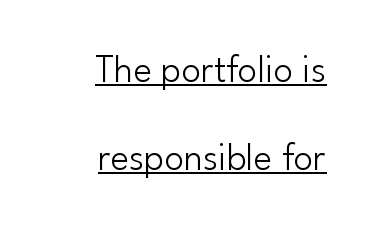
A flush-right, rag-left setting is used for this passage. Short note: letters normally spaced. Character widths vary here, with narrow letters taking less room than wide ones. This reads as an unemphasized weight, regular at the heaviest. This block would shrink considerably if given ordinary leading; it's expanded now.
